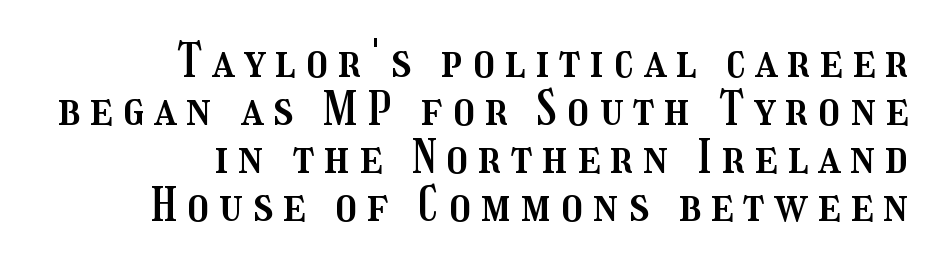
The letters advance in unequal steps, a hallmark of proportional type. Does extra space separate the letters? Yes, quite a lot of it. Each line ends at the same right margin while the left side varies. Do the letters lean? They stand straight.
